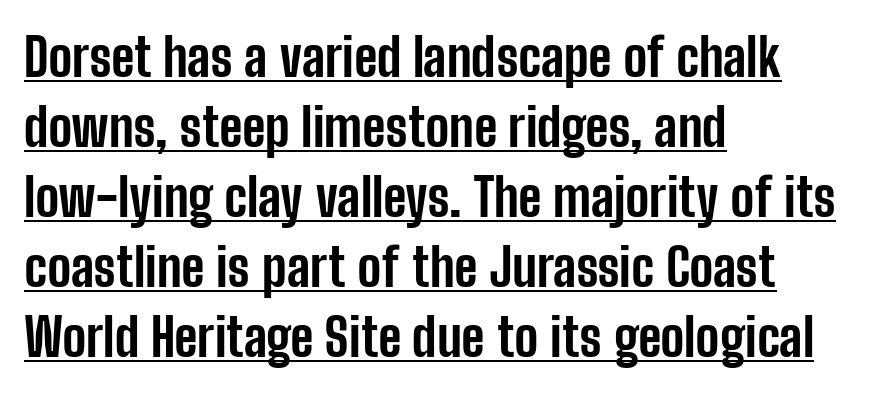
The image shows 53 px bold, condensed sans-serif type, upright; set left-aligned, normal line spacing (1.32x), normal letter spacing, underlined; low stroke contrast and a medium x-height.
